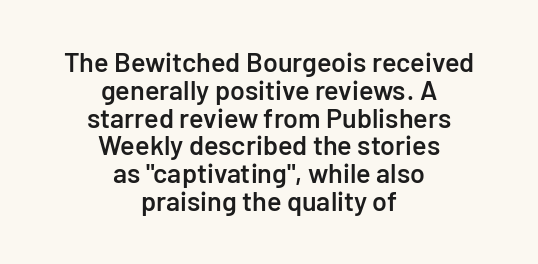
{"italic": "no", "bold": "semi", "underline": "no", "align": "center", "line_spacing": "tight", "line_spacing_ratio": 1.03, "letter_spacing": "normal", "letter_spacing_em": 0.0, "glyph_px": 27}
